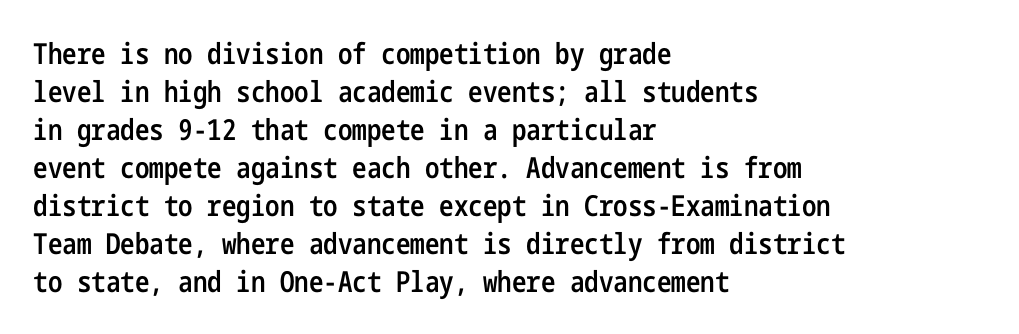
{"serif": "no", "italic": "no", "bold": "semi", "weight": "semibold", "width": "condensed", "stroke_contrast": "low", "x_height": "medium", "underline": "no", "align": "left", "line_spacing": "normal", "line_spacing_ratio": 1.31, "letter_spacing": "normal", "letter_spacing_em": 0.0, "glyph_px": 29}
